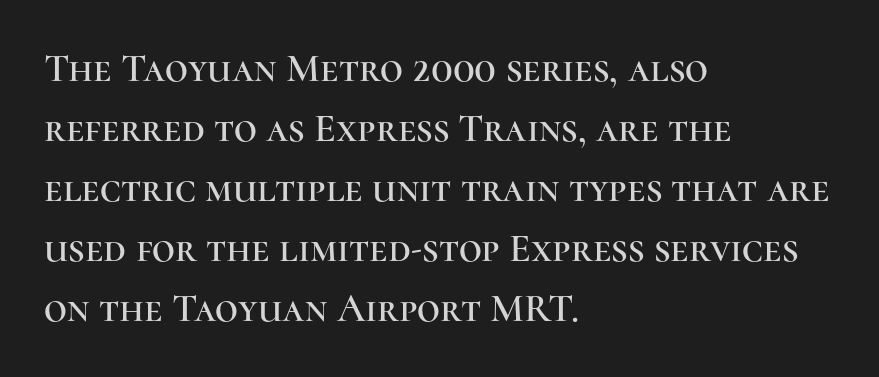
The lettering holds an erect, upright posture throughout. All the whitespace from short lines collects on the right. Is the letter spacing exaggerated? No — it looks like the ordinary default. Is this a fixed-width face? No — the glyphs have proportional, varying widths. Type without underlining.
